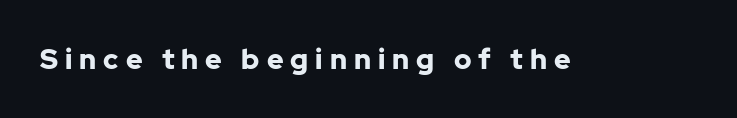
Short note: letters widely spaced. Looks like regular typesetting: each glyph gets only the width it needs. Each letter's strokes conclude bluntly, with no projecting serifs. The strokes are fattened all the way to bold.
